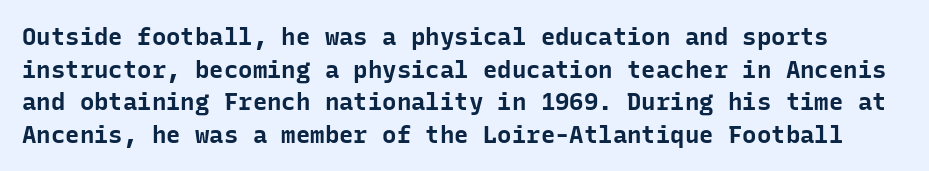
Q: Is the text bold? A: Yes.
Q: Is the text italic (slanted)? A: No, it is upright.
Q: Is the text underlined? A: No.
Q: Is the spacing between letters normal or unusually wide? A: Normal.
Q: Is the spacing between lines tight, normal or loose? A: Normal.
